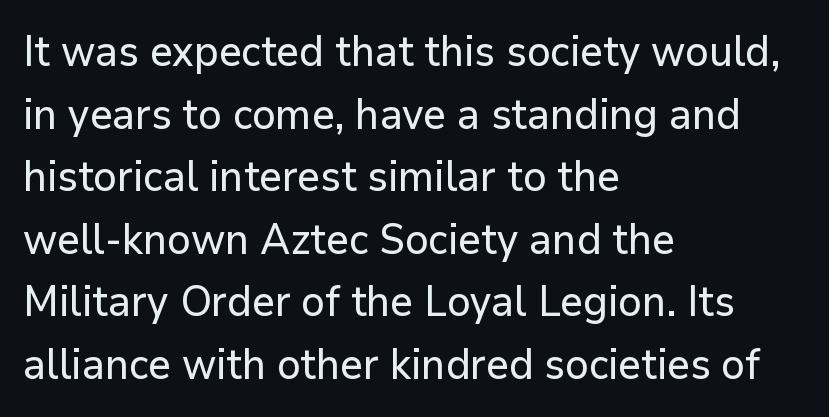
The image shows 42 px sans-serif type, upright; set left-aligned, normal line spacing (1.49x), normal letter spacing, not underlined; low stroke contrast and a medium x-height.
